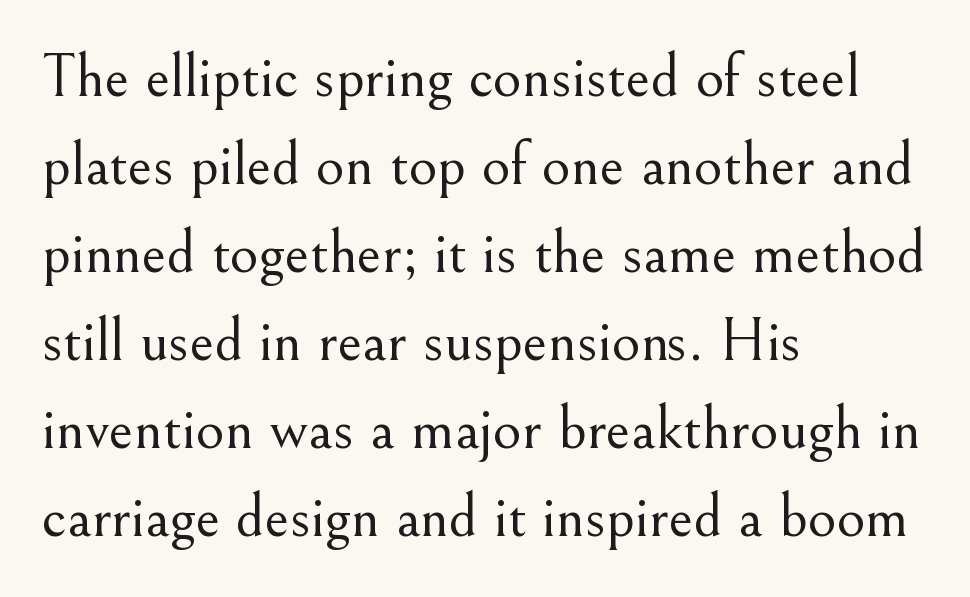
The image shows 62 px light serif type, upright; set left-aligned, normal line spacing (1.42x), normal letter spacing, not underlined; medium stroke contrast and a small x-height.
